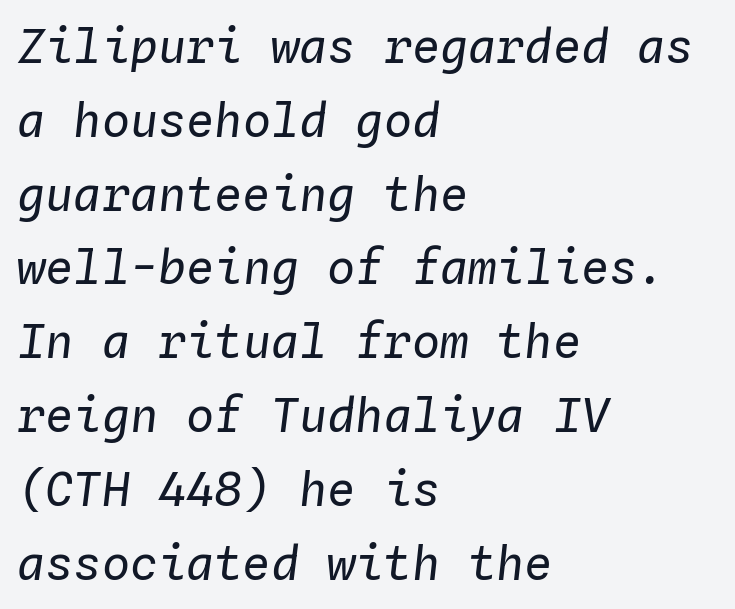
The image shows 47 px regular-weight type, italic (leaning right), monospaced; set left-aligned, normal line spacing (1.57x), normal letter spacing, not underlined; low stroke contrast and a medium x-height.
